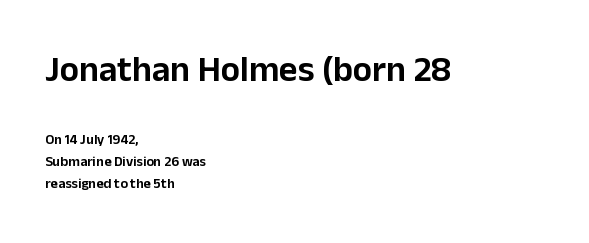
Q: Is the text italic (slanted)? A: No, it is upright.
Q: Is the typeface a serif or a sans-serif typeface? A: Sans-serif.
Q: Is the text underlined? A: No.
Q: How is the paragraph aligned? A: Left-aligned.
Q: Is the spacing between letters normal or unusually wide? A: Normal.
Q: Is the spacing between lines tight, normal or loose? A: Normal.
Q: Which block of text is set in a larger size, the first (top) or the second (bottom)? A: The first (top) one.
Q: Width (condensed, normal, or wide)? A: Normal.
Q: Stroke contrast? A: Low.
Q: x-height? A: Medium.
Q: Monospaced? A: No.
